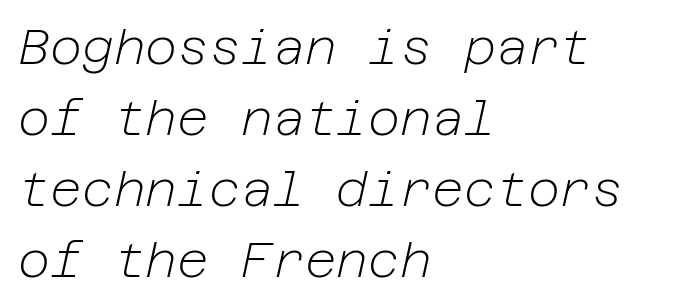
The image shows 49 px light type, italic (leaning right); set left-aligned, normal line spacing (1.45x), normal letter spacing, not underlined; low stroke contrast and a medium x-height.
